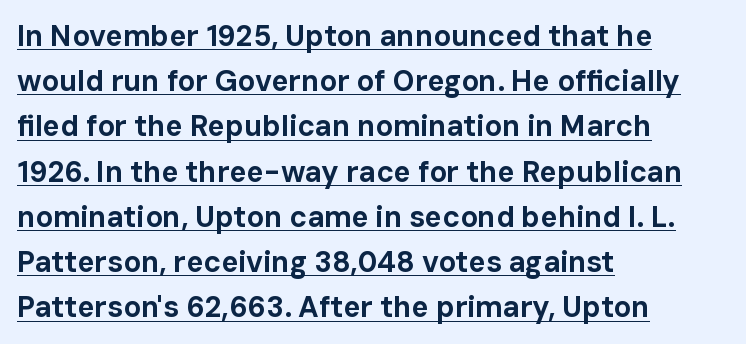
Q: Is the text bold? A: Yes.
Q: Is the text italic (slanted)? A: No, it is upright.
Q: Is the typeface a serif or a sans-serif typeface? A: Sans-serif.
Q: Is the text underlined? A: Yes.
Q: How is the paragraph aligned? A: Left-aligned.
Q: Is the spacing between letters normal or unusually wide? A: Normal.
Q: Is the spacing between lines tight, normal or loose? A: Normal.
Q: Width (condensed, normal, or wide)? A: Normal.
Q: Stroke contrast? A: Low.
Q: x-height? A: Medium.
Q: Monospaced? A: No.
